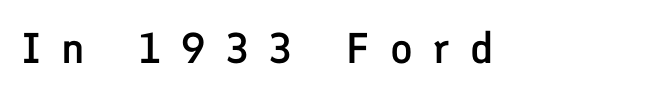
The image shows 43 px semibold sans-serif type, upright; set unusually wide letter spacing (+0.48 em), not underlined; low stroke contrast and a medium x-height.
